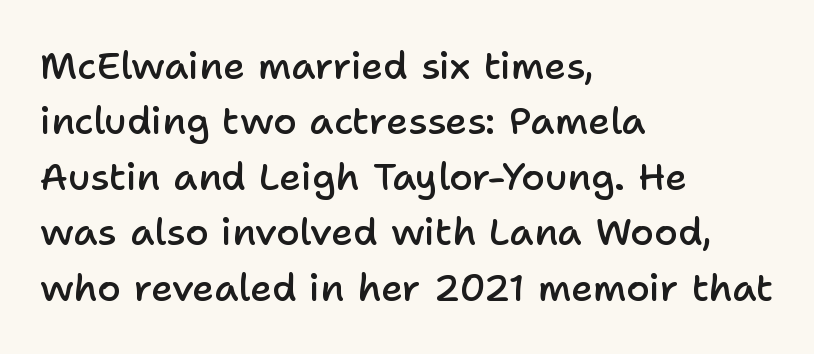
The image shows 38 px semibold sans-serif type, upright; set left-aligned, normal line spacing (1.46x), normal letter spacing, not underlined; low stroke contrast and a medium x-height.
